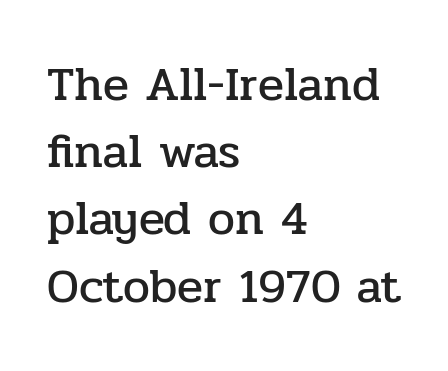
The line texture is even and compact thanks to regular tracking. Does the lettering tilt? It doesn't — this is upright. The rendering anchors every line to the left-hand side. The passage shown stacks its lines at a standard gap. Anything drawn beneath the words? Only blank space. Do the characters align in a grid? No, the font is proportional.
